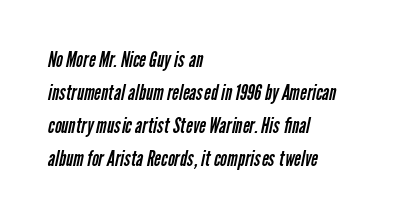
Spacing between characters is what you'd get straight out of the box. The letters look calm and open, with moderate or lighter stems. A bare baseline throughout the passage. The block of text has a typical density, with ordinary space between rows.
